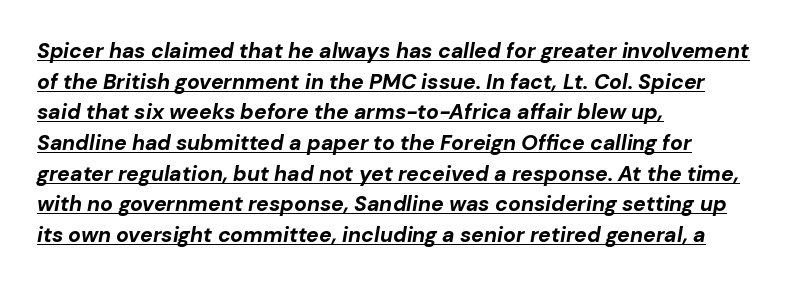
Compared with typical body copy, the letter spacing here is the same. What decoration does the sample have? An underline. The lines in this sample share a left origin and differ only in where they stop. Line spacing here is normal. These lines were composed using italics.
